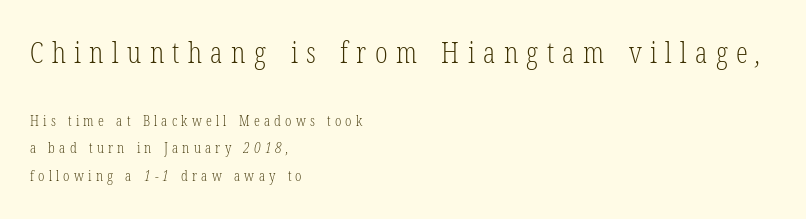
{"serif": "yes", "bold": "no", "weight": "light", "width": "condensed", "stroke_contrast": "low", "x_height": "medium", "monospaced": "no", "underline": "no", "align": "left", "line_spacing_ratio": 1.83, "letter_spacing": "wide", "letter_spacing_em": 0.28, "larger_block": "first", "size_ratio": 2.0, "glyph_px": 30}
